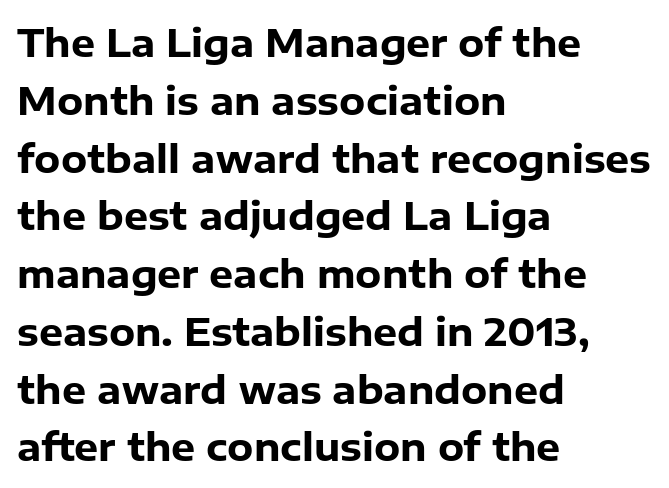
These lines are set flush left with a ragged right edge. The foot of each line stays bare and open. The lettering stays uniformly vertical, giving the passage a roman look. The leading is moderate, giving the passage an even texture.
